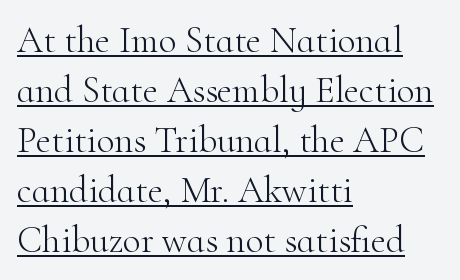
Ink coverage per letter is moderate at most. The type family on display is of the serif kind. Spacing between characters is what you'd get straight out of the box. A roman cut, with each character standing at attention.
